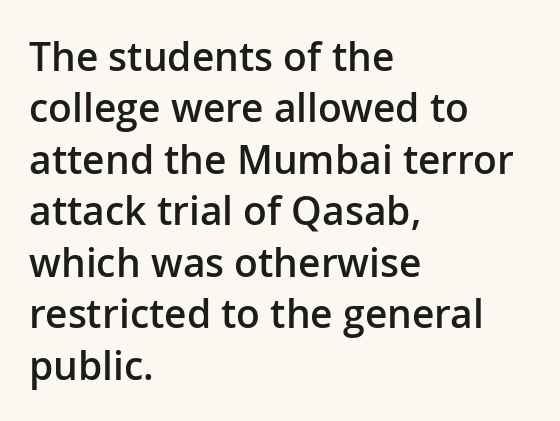
Every stem runs plumb, perpendicular to the baseline. A typesetter would call this proportional, since set widths differ per character. The text block is weighted toward the left margin, trailing off unevenly rightward. The rendering uses a semibold face; strokes are thickened but not to full bold.
